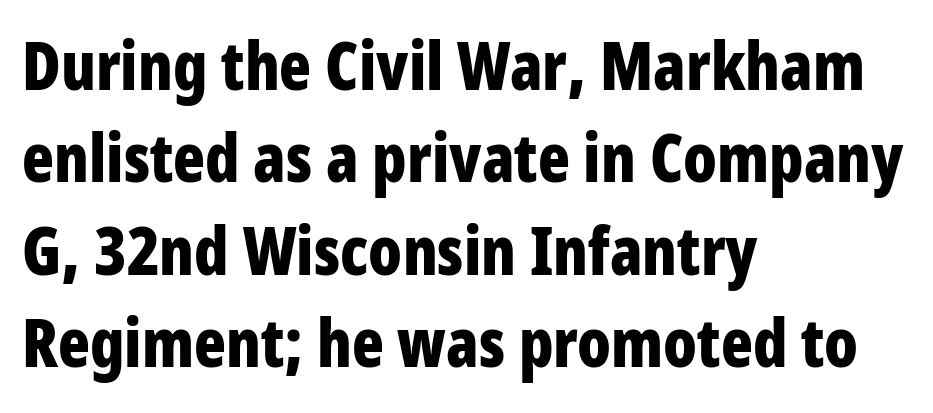
{"serif": "no", "italic": "no", "bold": "yes", "weight": "bold", "width": "condensed", "stroke_contrast": "low", "x_height": "large", "monospaced": "no", "underline": "no", "align": "left", "line_spacing": "normal", "line_spacing_ratio": 1.4, "letter_spacing": "normal", "letter_spacing_em": 0.0, "glyph_px": 66}
